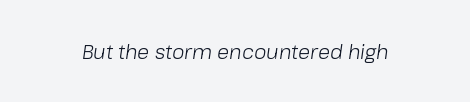
{"italic": "yes", "lean": "right", "slant_degrees": 8, "bold": "no", "underline": "no", "letter_spacing": "normal", "letter_spacing_em": 0.0, "glyph_px": 20}
